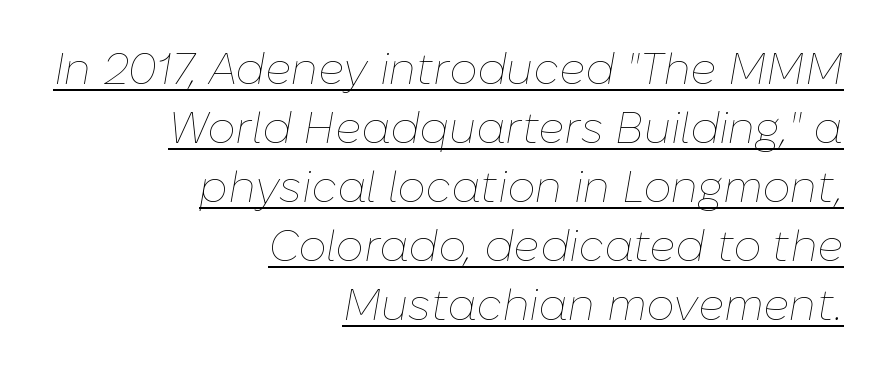
Each stroke keeps to a modest, everyday thickness or less. Does the lettering tilt? It does — this is italic. A student would call this right alignment; a typographer would say flush right, rag left. One glance says typical: line gaps are just what's usual.
